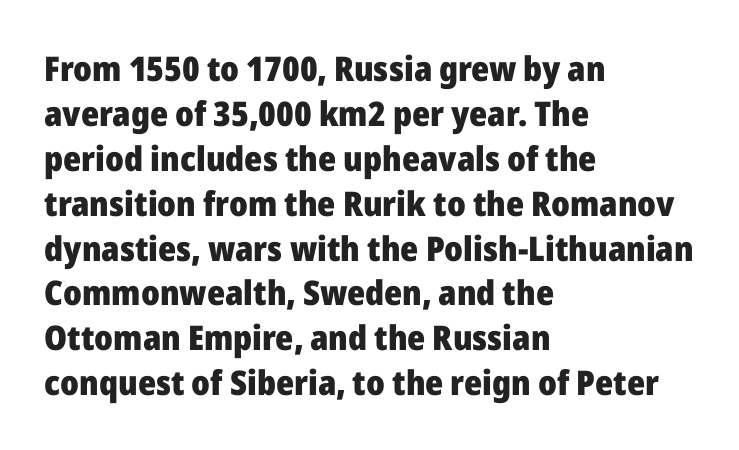
{"serif": "no", "italic": "no", "bold": "yes", "weight": "heavy", "width": "normal", "stroke_contrast": "low", "x_height": "medium", "monospaced": "no", "underline": "no", "align": "left", "line_spacing": "normal", "line_spacing_ratio": 1.32, "letter_spacing": "normal", "letter_spacing_em": 0.0, "glyph_px": 34}
